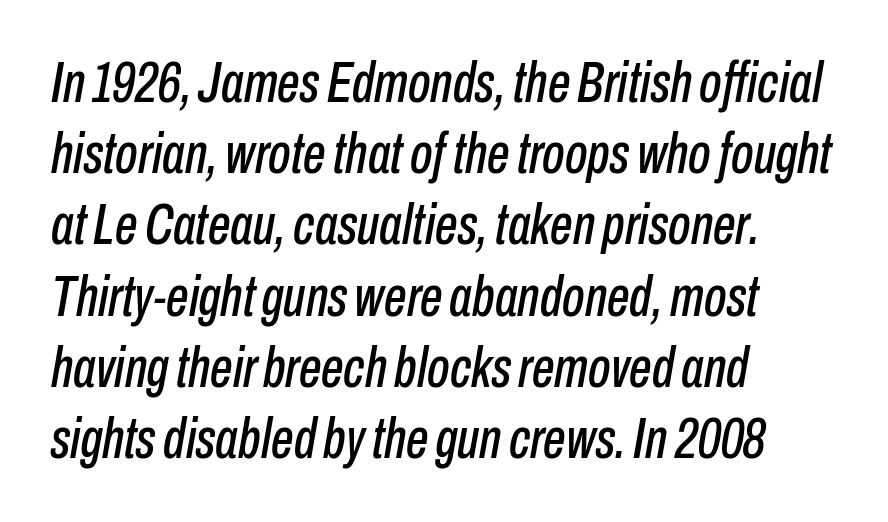
This sample uses plain, unmodified letter spacing. The face used here has a pronounced slope to its letters. Any mark beneath the type? The region is blank. A student would call this left alignment; a typographer would say flush left, rag right. Interline gaps are of average width in this sample. These lines are rendered in a variable-pitch font.
